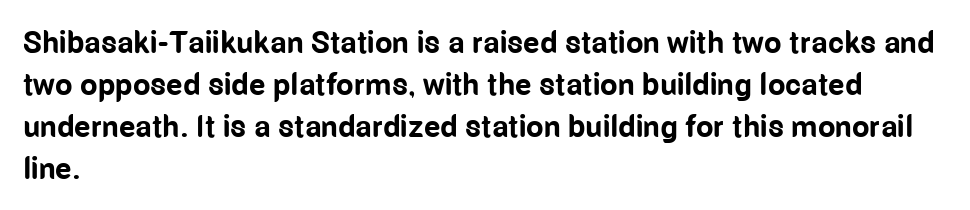
{"serif": "no", "italic": "no", "bold": "yes", "weight": "bold", "width": "condensed", "stroke_contrast": "low", "x_height": "medium", "monospaced": "no", "underline": "no", "align": "left", "line_spacing": "normal", "line_spacing_ratio": 1.35, "letter_spacing": "normal", "letter_spacing_em": 0.0, "glyph_px": 31}
